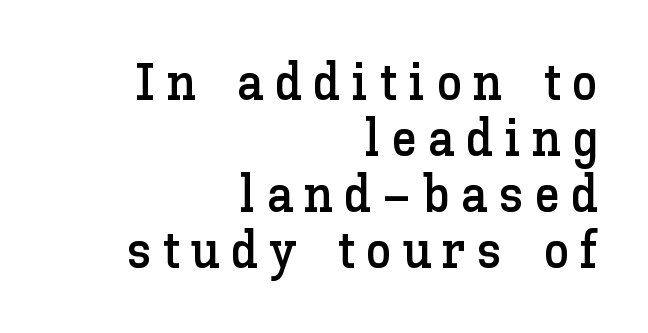
Q: Is the text italic (slanted)? A: No, it is upright.
Q: Is the text underlined? A: No.
Q: How is the paragraph aligned? A: Right-aligned.
Q: Is the spacing between letters normal or unusually wide? A: Unusually wide.
Q: Is the spacing between lines tight, normal or loose? A: Tight.
Q: Width (condensed, normal, or wide)? A: Normal.
Q: Stroke contrast? A: Low.
Q: x-height? A: Medium.
Q: Monospaced? A: No.
